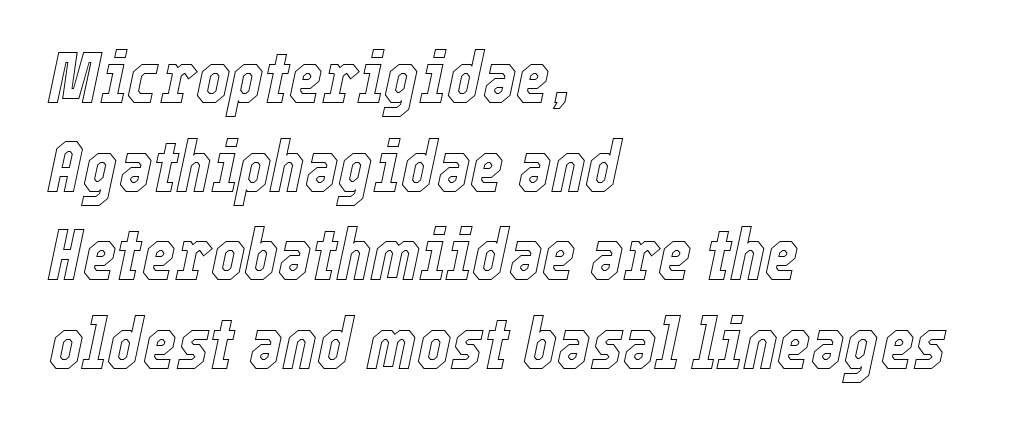
Q: Is the text italic (slanted)? A: Yes, it leans right by about 12 degrees.
Q: Is the text underlined? A: No.
Q: How is the paragraph aligned? A: Left-aligned.
Q: Is the spacing between letters normal or unusually wide? A: Normal.
Q: Width (condensed, normal, or wide)? A: Condensed.
Q: x-height? A: Medium.
Q: Monospaced? A: No.
